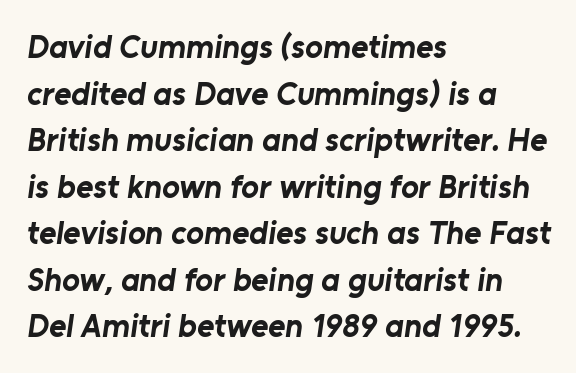
Each new line begins a customary step beneath the previous one. A full-strength bold gives these letters their thick strokes. The glyphs are unaccompanied by any horizontal stroke below them. Inter-character spacing is left at the font's built-in metrics. Check where the strokes stop: nothing finishes them off — pure sans.
